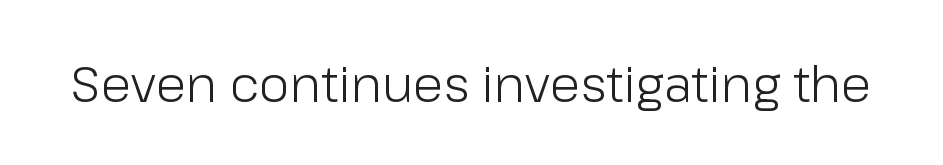
The image shows 50 px light sans-serif type, upright; set normal letter spacing, not underlined; low stroke contrast and a medium x-height.
